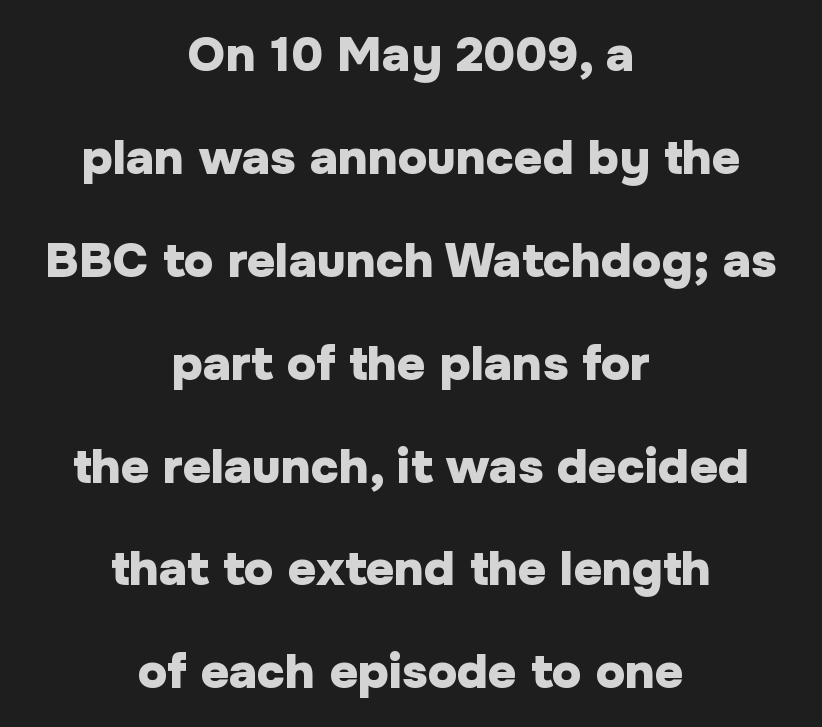
The image shows 49 px heavy sans-serif type, upright; set centered, loose line spacing (2.1x), normal letter spacing, not underlined; low stroke contrast and a medium x-height.
